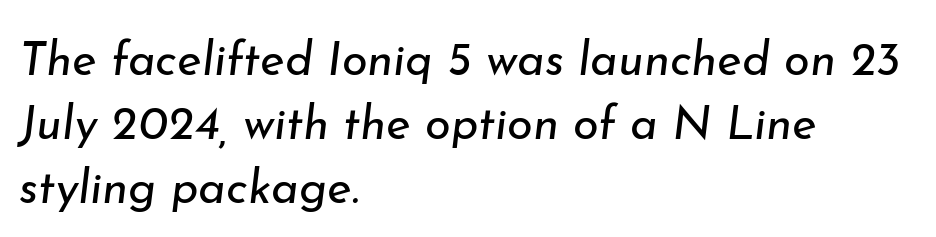
The image shows 47 px regular-weight type, italic (leaning right); set left-aligned, normal line spacing (1.36x), normal letter spacing, not underlined; low stroke contrast and a small x-height.
